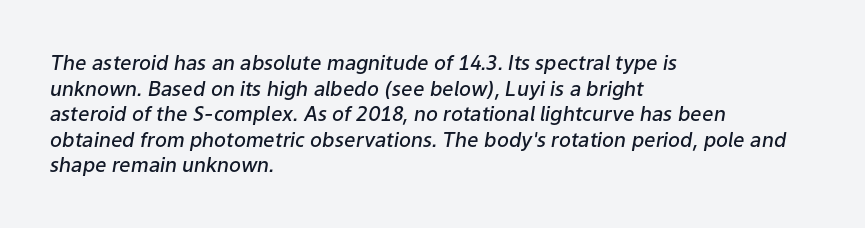
The image shows 20 px text type, italic (leaning right); set left-aligned, normal line spacing (1.28x), normal letter spacing, not underlined.
